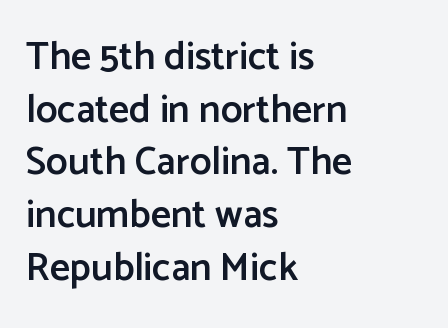
The face used here is a semibold: visibly heavier than regular, lighter than bold. Horizontal alignment here is leftward, the default for most running prose. These lines are composed in type without serifs. A normal amount of white space separates one row of letters from the next. No word sits above an underline.
